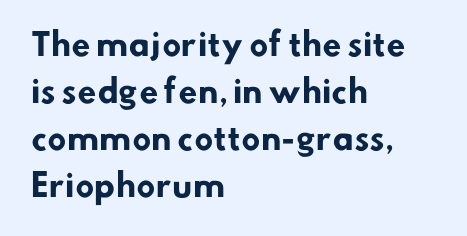
Q: Is the text bold? A: Yes.
Q: Is the typeface a serif or a sans-serif typeface? A: Sans-serif.
Q: Is the text underlined? A: No.
Q: How is the paragraph aligned? A: Left-aligned.
Q: Is the spacing between letters normal or unusually wide? A: Normal.
Q: Is the spacing between lines tight, normal or loose? A: Normal.
Q: Width (condensed, normal, or wide)? A: Normal.
Q: Stroke contrast? A: Low.
Q: x-height? A: Small.
Q: Monospaced? A: No.
